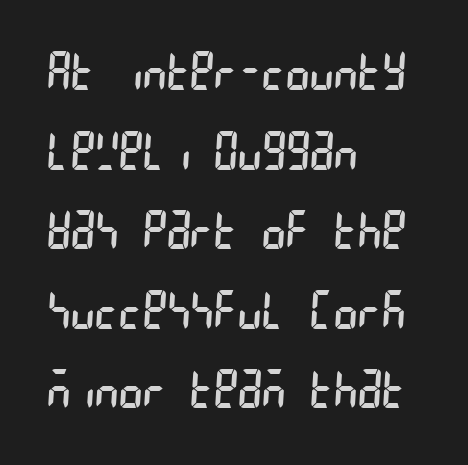
Q: Is the text bold? A: No.
Q: Is the typeface a serif or a sans-serif typeface? A: Sans-serif.
Q: Is the text underlined? A: No.
Q: How is the paragraph aligned? A: Left-aligned.
Q: Is the spacing between letters normal or unusually wide? A: Normal.
Q: Is the spacing between lines tight, normal or loose? A: Normal.
Q: Width (condensed, normal, or wide)? A: Condensed.
Q: Stroke contrast? A: Low.
Q: x-height? A: Large.
